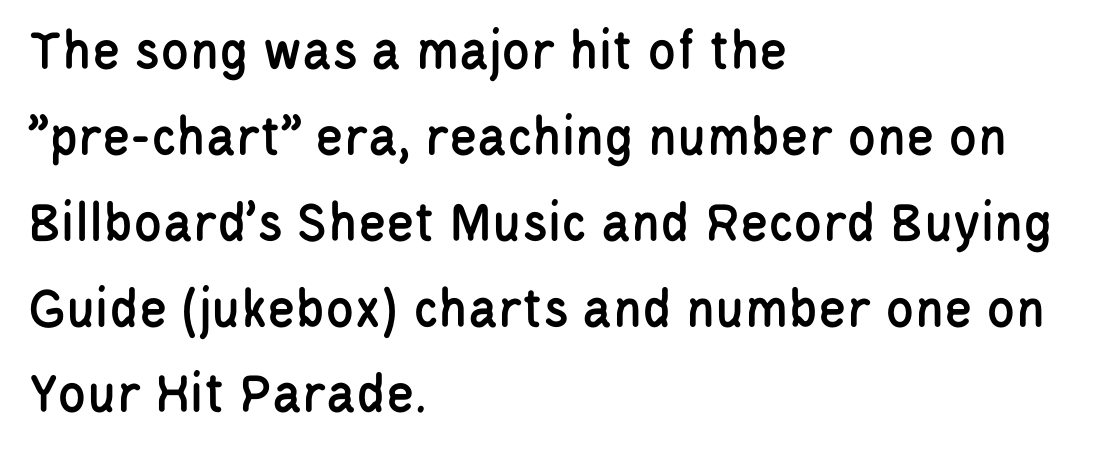
The image shows 58 px condensed sans-serif type, upright; set left-aligned, normal line spacing (1.48x), normal letter spacing, not underlined; low stroke contrast and a large x-height.
